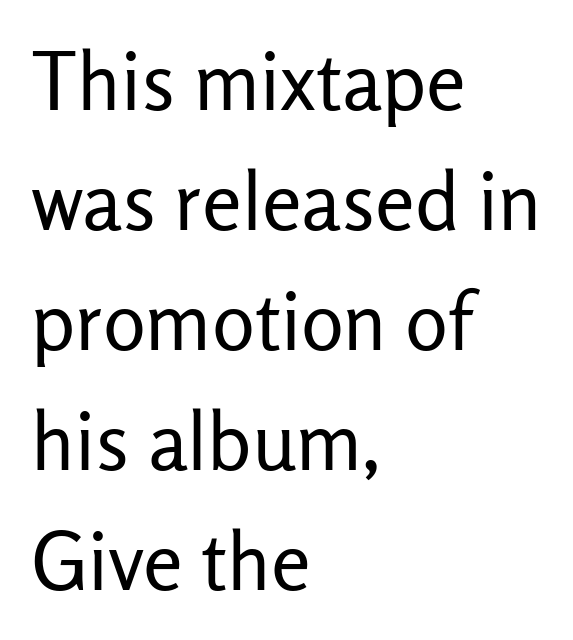
Is the letter spacing exaggerated? No — it looks like the ordinary default. Caption: multi-line text, flush left, ragged right. The passage shown is typed in a proportional face where columns would drift. The designer left line spacing at the default. The space beneath each line is pristine and unruled. Weight: regular or lighter.
